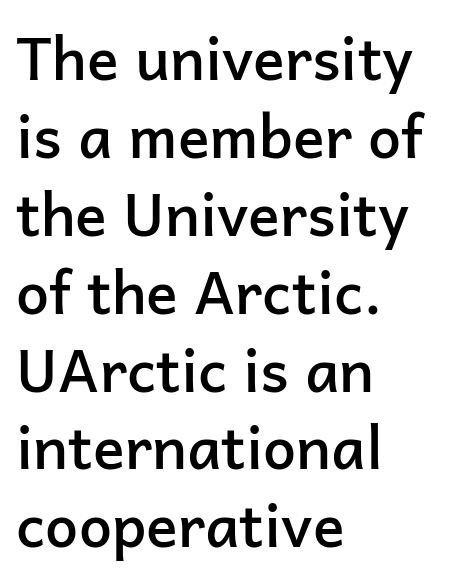
{"serif": "no", "italic": "no", "bold": "semi", "weight": "semibold", "width": "normal", "stroke_contrast": "low", "x_height": "medium", "monospaced": "no", "underline": "no", "align": "left", "line_spacing": "normal", "line_spacing_ratio": 1.32, "letter_spacing": "normal", "letter_spacing_em": 0.0, "glyph_px": 59}
